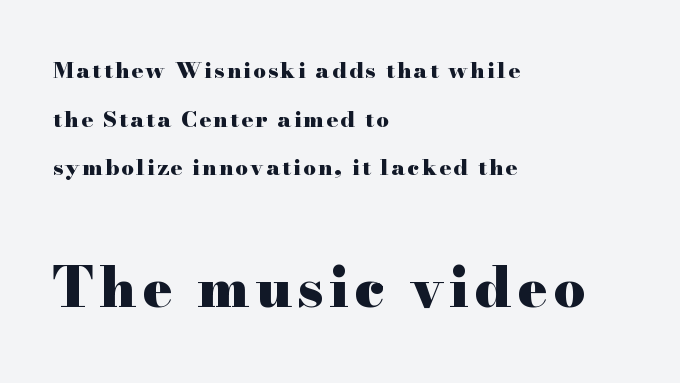
The image shows 56 px heavy, wide serif type, upright; set left-aligned, loose line spacing (2.21x), not underlined; the second (bottom) block is 2.55x larger; high stroke contrast and a small x-height.
